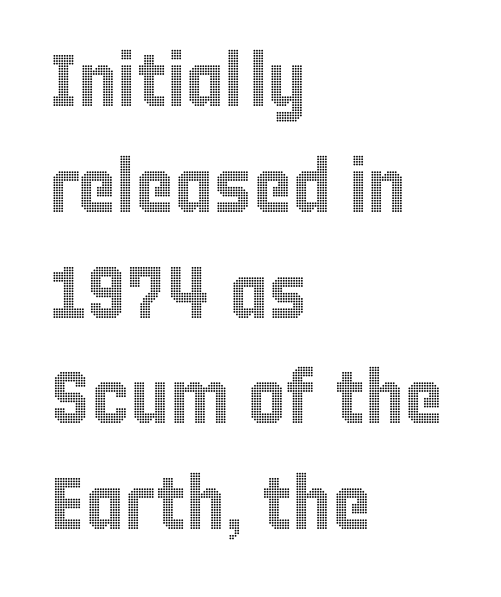
The image shows 74 px condensed type, upright; set left-aligned, normal line spacing (1.43x), normal letter spacing, not underlined; a large x-height.
